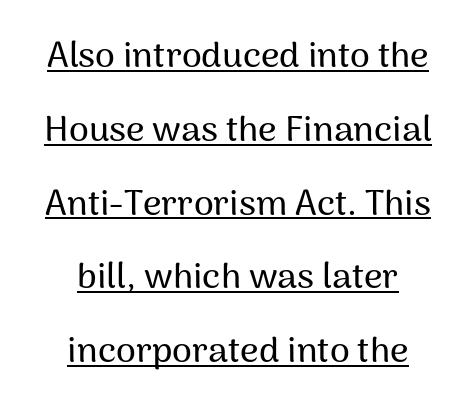
The image shows 36 px sans-serif type, upright; set centered, loose line spacing (2.05x), normal letter spacing, underlined; medium stroke contrast and a medium x-height.
